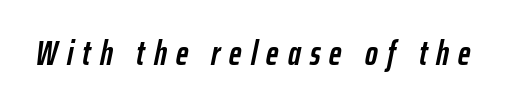
{"italic": "yes", "lean": "right", "slant_degrees": 12, "bold": "yes", "weight": "semibold", "width": "condensed", "stroke_contrast": "low", "x_height": "medium", "monospaced": "no", "underline": "no", "letter_spacing": "wide", "letter_spacing_em": 0.27, "glyph_px": 34}
